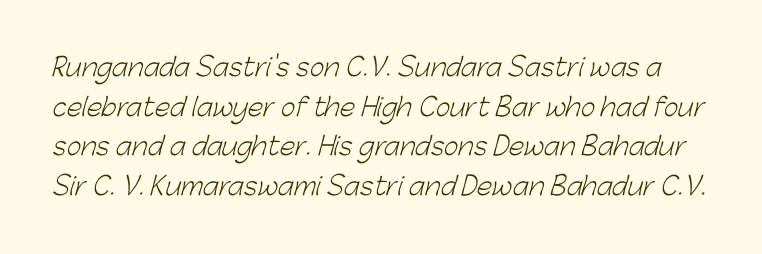
The zone under the glyphs is completely vacant. The typesetting does not lean heavy: it is not bold. Regarding leading, the lines here are spaced in the standard way. A typesetter would call this zero additional tracking.
